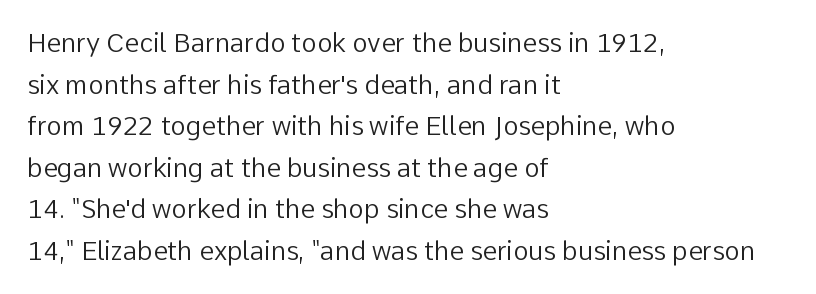
Rule under the text: the space is simply empty. One-word summary of the alignment: left. Stroke thickness stays within the range of a standard reading face or lighter. Rows of type keep a routine distance in the vertical direction. Ascenders rise straight up at ninety degrees. The tracking reads as untouched default to a designer's eye.
